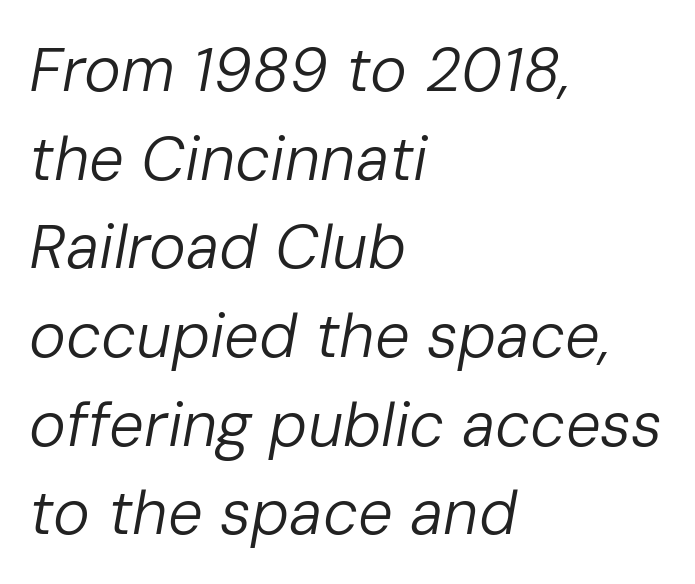
Q: Is the text bold? A: No.
Q: Is the text italic (slanted)? A: Yes, it leans right by about 10 degrees.
Q: Is the text underlined? A: No.
Q: How is the paragraph aligned? A: Left-aligned.
Q: Is the spacing between letters normal or unusually wide? A: Normal.
Q: Is the spacing between lines tight, normal or loose? A: Normal.
Q: Width (condensed, normal, or wide)? A: Normal.
Q: Stroke contrast? A: Low.
Q: x-height? A: Medium.
Q: Monospaced? A: No.
